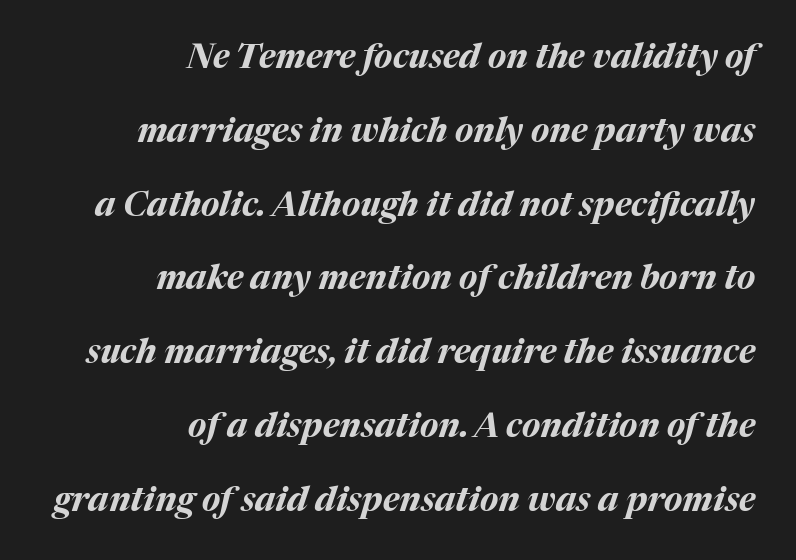
Q: Is the text bold? A: Yes.
Q: Is the text italic (slanted)? A: Yes, it leans right by about 17 degrees.
Q: Is the text underlined? A: No.
Q: How is the paragraph aligned? A: Right-aligned.
Q: Is the spacing between letters normal or unusually wide? A: Normal.
Q: Is the spacing between lines tight, normal or loose? A: Loose.
Q: Width (condensed, normal, or wide)? A: Normal.
Q: Stroke contrast? A: Medium.
Q: x-height? A: Medium.
Q: Monospaced? A: No.
